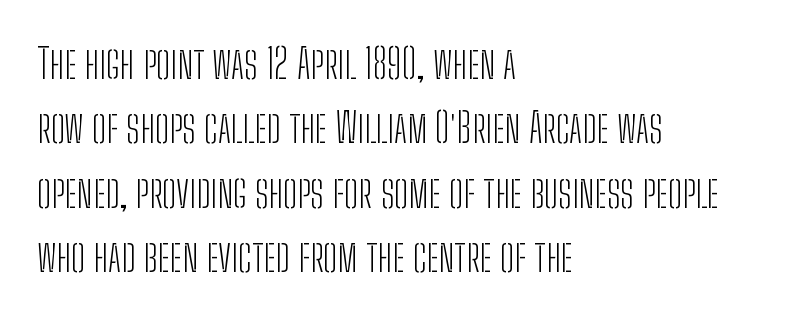
The lines sit at an ordinary, default distance from one another. Stems and bowls with no extra thickness — not bold. This rendering leaves character spacing at its baseline value. Unlike a traditional serif, this face leaves its strokes unadorned.
